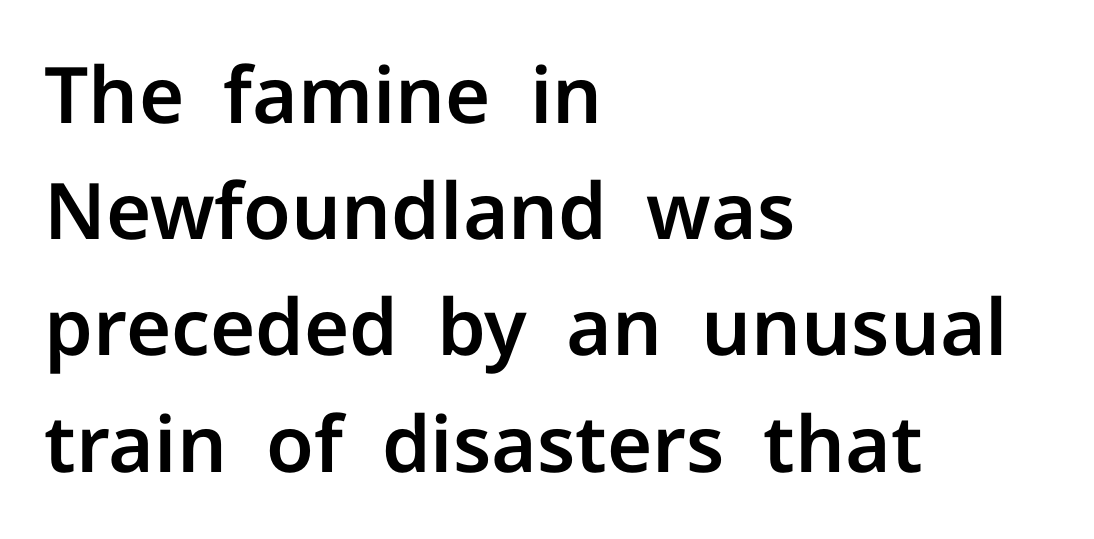
Each letter keeps its own natural width here, so spacing adapts to shape. It's the straight-up-and-down kind of type. No extra tracking has been applied to these lines. Visually the block forms a straight wall on the left and a jagged coastline on the right.
